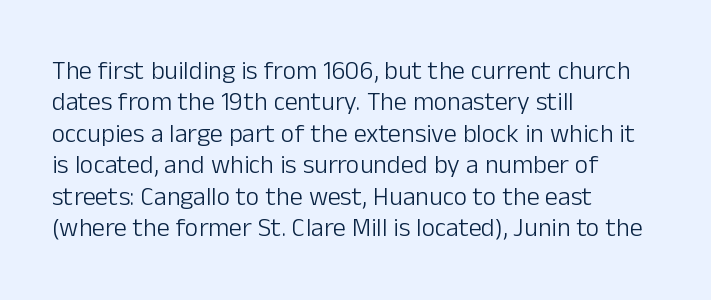
The image shows 26 px text type, upright; set left-aligned, line spacing 1.21x, normal letter spacing, not underlined.
